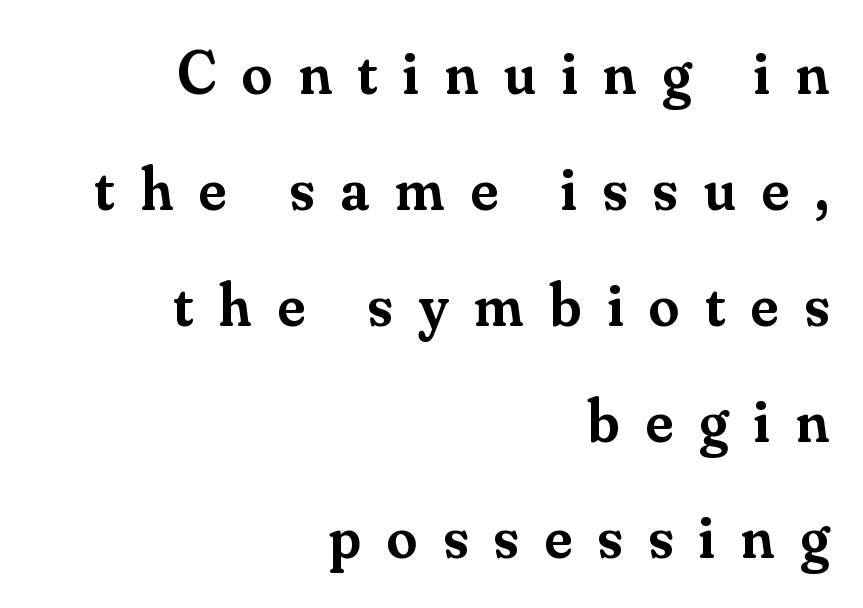
The paragraph has a hard right edge and a soft left edge. Posture: vertical. Quick note: interline space is abundant. This is moderately heavy type, rendered in semibold. Check under the words: just untouched page.
